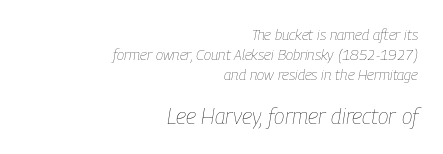
{"italic": "yes", "lean": "right", "slant_degrees": 9, "bold": "no", "underline": "no", "align": "right", "line_spacing": "normal", "line_spacing_ratio": 1.32, "letter_spacing": "normal", "letter_spacing_em": 0.0, "larger_block": "second", "size_ratio": 1.47, "glyph_px": 22}
